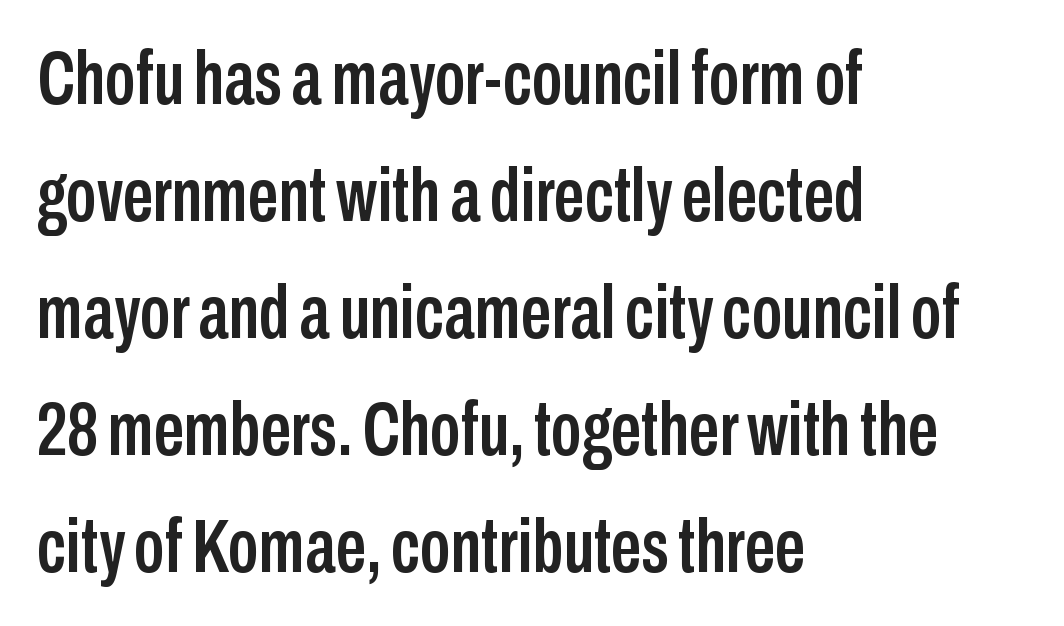
Q: Is the text italic (slanted)? A: No, it is upright.
Q: Is the typeface a serif or a sans-serif typeface? A: Sans-serif.
Q: Is the text underlined? A: No.
Q: How is the paragraph aligned? A: Left-aligned.
Q: Is the spacing between letters normal or unusually wide? A: Normal.
Q: Is the spacing between lines tight, normal or loose? A: Normal.
Q: Width (condensed, normal, or wide)? A: Condensed.
Q: Stroke contrast? A: Low.
Q: x-height? A: Medium.
Q: Monospaced? A: No.
